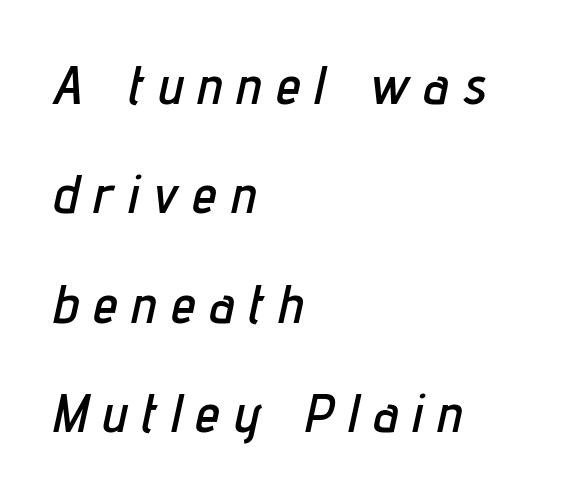
The image shows 55 px condensed type, italic (leaning right); set left-aligned, loose line spacing (1.99x), unusually wide letter spacing (+0.27 em), not underlined; low stroke contrast and a medium x-height.
